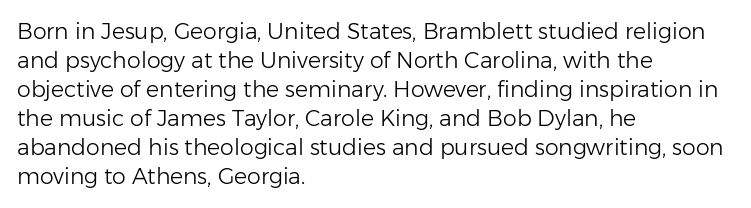
The image shows 22 px text type, upright; set left-aligned, normal line spacing (1.32x), normal letter spacing, not underlined.
